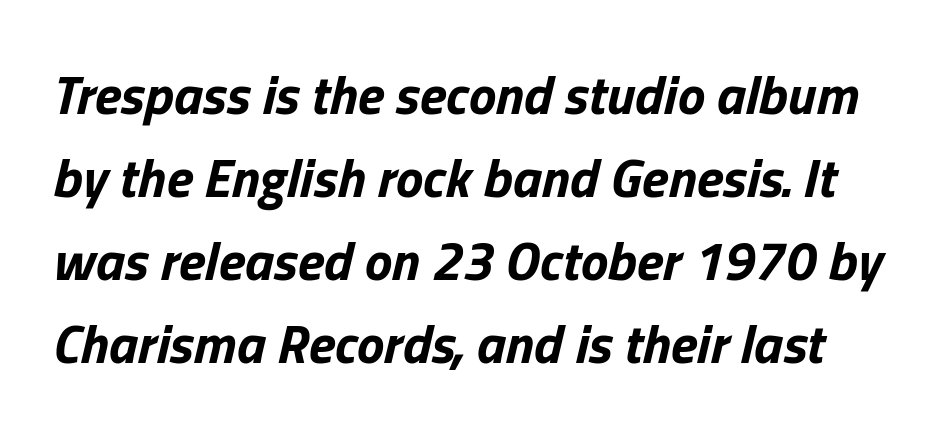
{"italic": "yes", "lean": "right", "slant_degrees": 13, "bold": "yes", "weight": "bold", "width": "normal", "stroke_contrast": "low", "x_height": "medium", "monospaced": "no", "underline": "no", "line_spacing": "normal", "line_spacing_ratio": 1.51, "letter_spacing": "normal", "letter_spacing_em": 0.0, "glyph_px": 55}
